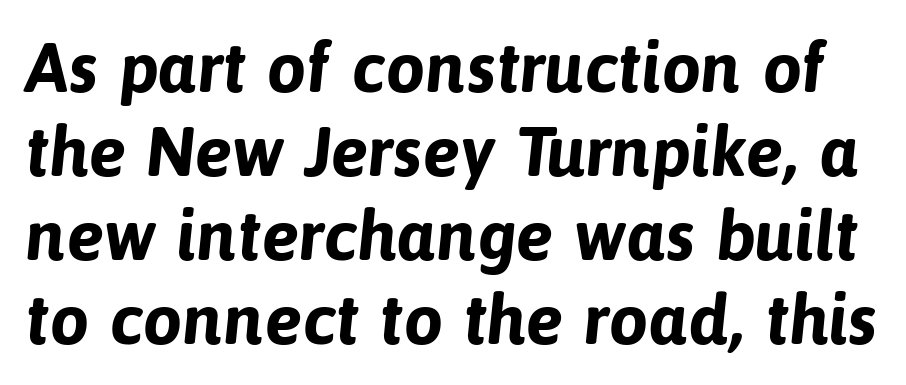
{"serif": "no", "bold": "yes", "weight": "bold", "width": "normal", "stroke_contrast": "low", "x_height": "medium", "monospaced": "no", "underline": "no", "line_spacing_ratio": 1.2, "letter_spacing": "normal", "letter_spacing_em": 0.0, "glyph_px": 70}
